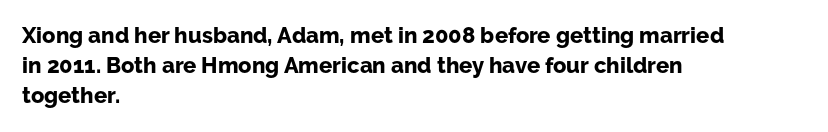
The image shows 22 px bold type, upright; set left-aligned, normal line spacing (1.37x), normal letter spacing, not underlined.
